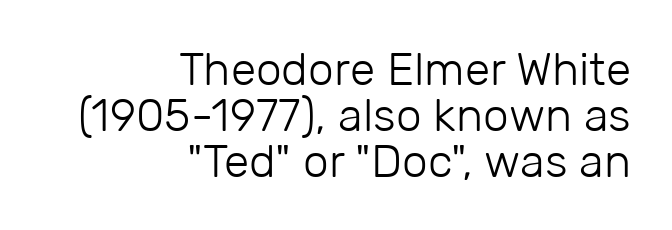
Q: Is the text bold? A: No.
Q: Is the text italic (slanted)? A: No, it is upright.
Q: Is the typeface a serif or a sans-serif typeface? A: Sans-serif.
Q: Is the text underlined? A: No.
Q: How is the paragraph aligned? A: Right-aligned.
Q: Is the spacing between letters normal or unusually wide? A: Normal.
Q: Is the spacing between lines tight, normal or loose? A: Tight.
Q: Width (condensed, normal, or wide)? A: Normal.
Q: Stroke contrast? A: Low.
Q: x-height? A: Medium.
Q: Monospaced? A: No.
